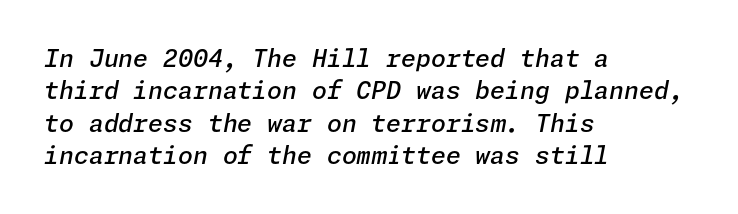
The image shows 24 px text type, italic (leaning right); set left-aligned, normal line spacing (1.35x), normal letter spacing, not underlined.
